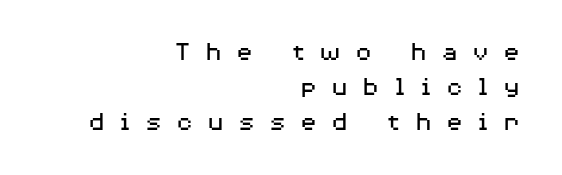
{"serif": "no", "italic": "no", "bold": "no", "weight": "regular", "width": "wide", "stroke_contrast": "medium", "x_height": "medium", "monospaced": "no", "underline": "no", "align": "right", "line_spacing": "normal", "line_spacing_ratio": 1.25, "letter_spacing": "wide", "letter_spacing_em": 0.5, "glyph_px": 28}
